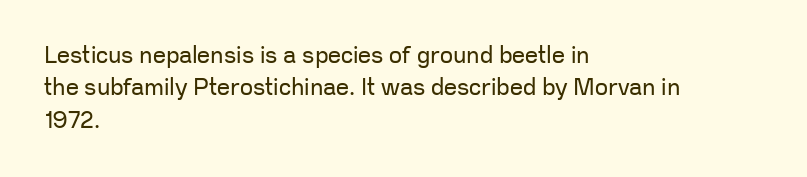
{"italic": "no", "bold": "no", "underline": "no", "align": "left", "line_spacing": "normal", "line_spacing_ratio": 1.41, "letter_spacing": "normal", "letter_spacing_em": 0.0, "glyph_px": 23}
